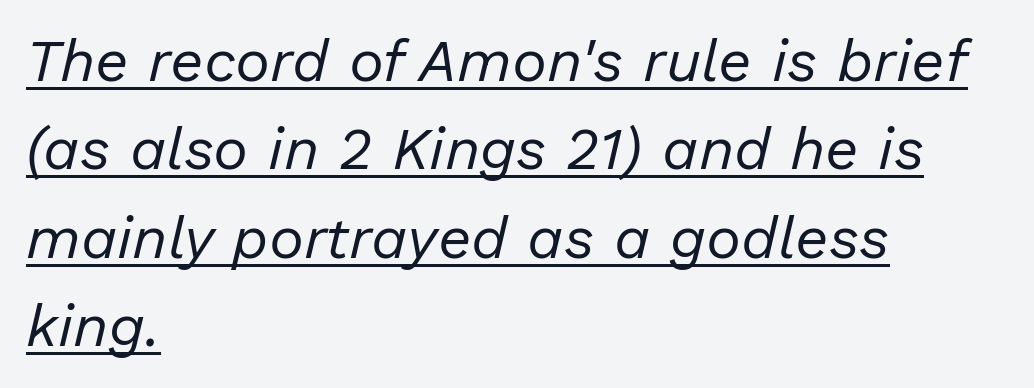
The image shows 59 px regular-weight type, italic (leaning right); set left-aligned, normal line spacing (1.5x), normal letter spacing, underlined; low stroke contrast and a medium x-height.
